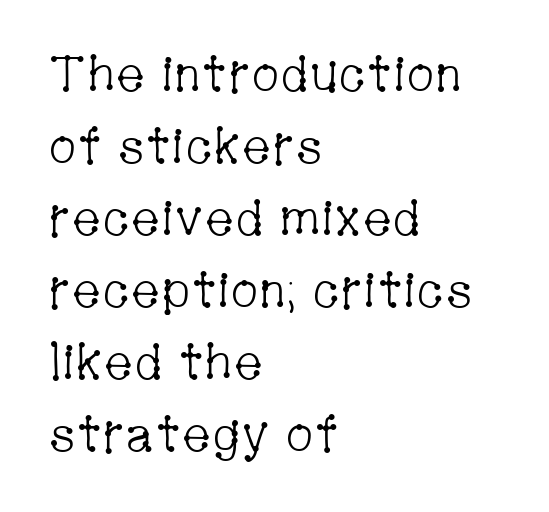
{"serif": "yes", "italic": "no", "bold": "no", "weight": "light", "width": "condensed", "stroke_contrast": "low", "x_height": "medium", "monospaced": "no", "underline": "no", "align": "left", "line_spacing": "normal", "line_spacing_ratio": 1.44, "letter_spacing": "normal", "letter_spacing_em": 0.0, "glyph_px": 50}
